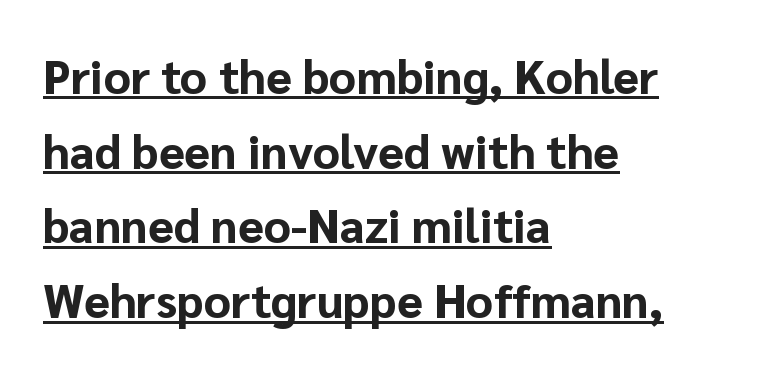
Q: Is the text bold? A: Yes.
Q: Is the text italic (slanted)? A: No, it is upright.
Q: Is the typeface a serif or a sans-serif typeface? A: Sans-serif.
Q: Is the text underlined? A: Yes.
Q: How is the paragraph aligned? A: Left-aligned.
Q: Is the spacing between letters normal or unusually wide? A: Normal.
Q: Is the spacing between lines tight, normal or loose? A: Normal.
Q: Width (condensed, normal, or wide)? A: Normal.
Q: Stroke contrast? A: Low.
Q: x-height? A: Medium.
Q: Monospaced? A: No.
